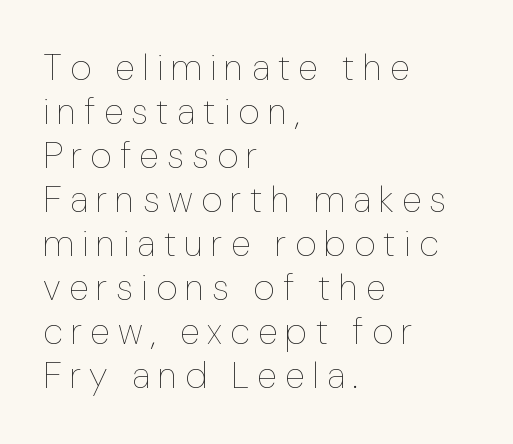
A roman cut, with each character standing at attention. Short note: letters widely spaced. No word sits above an underline. The paragraph has a hard left edge and a soft right edge. A typesetter would call this proportional, since set widths differ per character.
